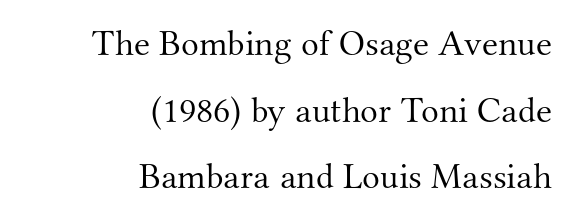
A light-to-regular cut is what we see here. You can tell from the footed stems that serif type was used. The specimen omits any rule beneath the text block's lines. If you drew a ruler down the right edge, every line would touch it. Do the letters lean? They stand straight. Does extra space separate the letters? No, they use regular spacing.
